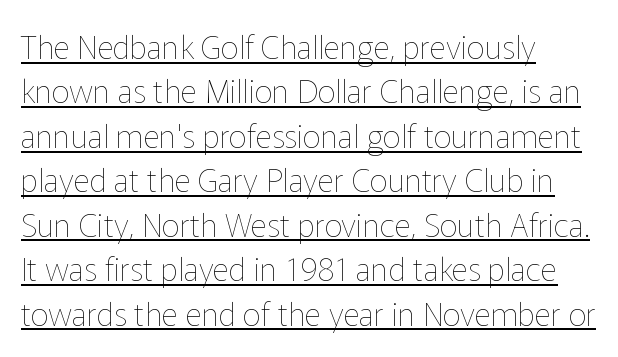
Q: Is the text bold? A: No.
Q: Is the text italic (slanted)? A: No, it is upright.
Q: Is the text underlined? A: Yes.
Q: How is the paragraph aligned? A: Left-aligned.
Q: Is the spacing between letters normal or unusually wide? A: Normal.
Q: Is the spacing between lines tight, normal or loose? A: Normal.
Q: Width (condensed, normal, or wide)? A: Normal.
Q: Stroke contrast? A: Low.
Q: x-height? A: Medium.
Q: Monospaced? A: No.
